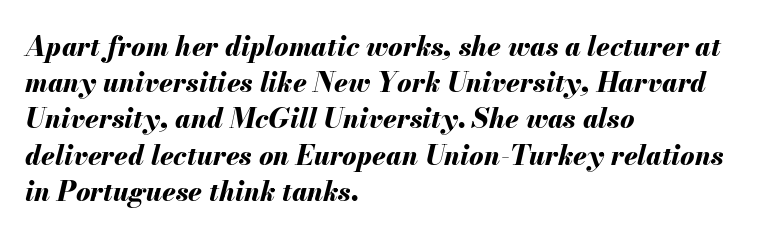
The image shows 27 px bold type, italic (leaning right); set left-aligned, normal line spacing (1.34x), normal letter spacing, not underlined.
